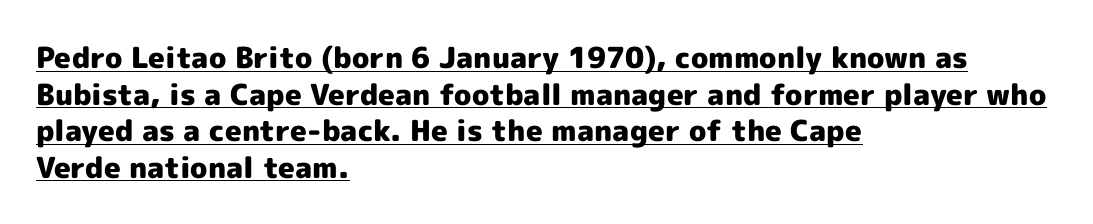
Q: Is the text bold? A: Yes.
Q: Is the text italic (slanted)? A: No, it is upright.
Q: Is the typeface a serif or a sans-serif typeface? A: Sans-serif.
Q: Is the text underlined? A: Yes.
Q: How is the paragraph aligned? A: Left-aligned.
Q: Is the spacing between letters normal or unusually wide? A: Normal.
Q: Is the spacing between lines tight, normal or loose? A: Normal.
Q: Width (condensed, normal, or wide)? A: Normal.
Q: x-height? A: Medium.
Q: Monospaced? A: No.
